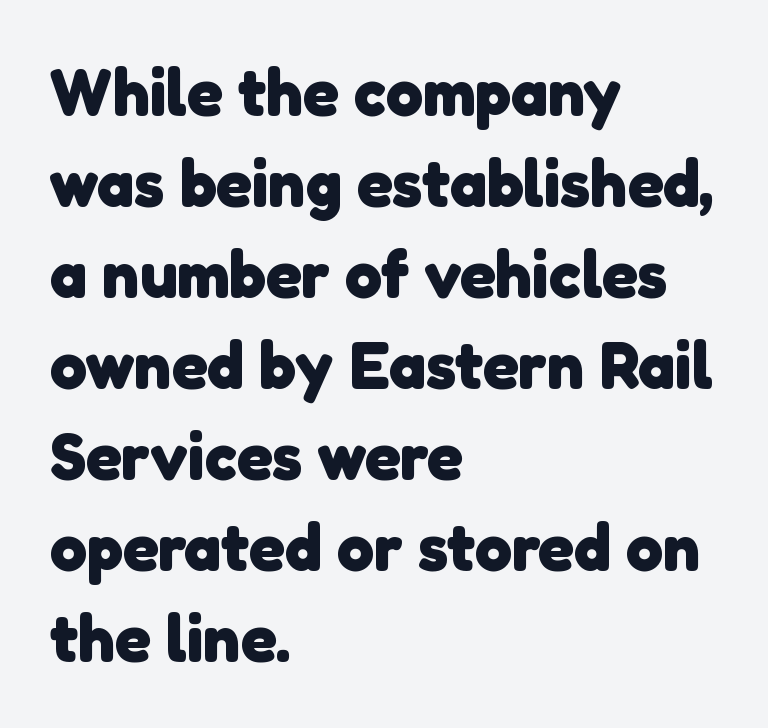
Q: Is the text bold? A: Yes.
Q: Is the typeface a serif or a sans-serif typeface? A: Sans-serif.
Q: Is the text underlined? A: No.
Q: How is the paragraph aligned? A: Left-aligned.
Q: Is the spacing between letters normal or unusually wide? A: Normal.
Q: Is the spacing between lines tight, normal or loose? A: Normal.
Q: Width (condensed, normal, or wide)? A: Normal.
Q: Stroke contrast? A: Low.
Q: x-height? A: Medium.
Q: Monospaced? A: No.
